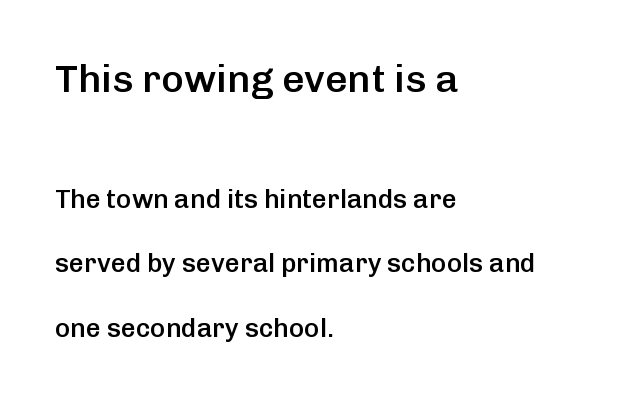
Do the characters align in a grid? No, the font is proportional. The space directly below the letters is spotless. Caption: multi-line text, flush left, ragged right. Widely set lines give the paragraph a tall, airy silhouette. Slightly chunky letters — semibold, I'd say, not full bold.
